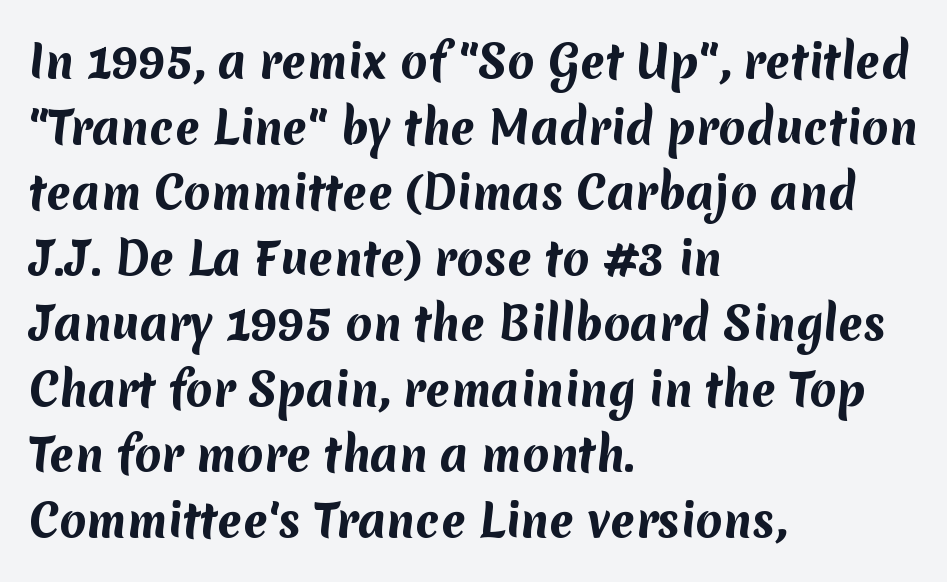
Q: Is the text bold? A: Yes.
Q: Is the typeface a serif or a sans-serif typeface? A: Sans-serif.
Q: Is the text underlined? A: No.
Q: How is the paragraph aligned? A: Left-aligned.
Q: Is the spacing between letters normal or unusually wide? A: Normal.
Q: Is the spacing between lines tight, normal or loose? A: Normal.
Q: Width (condensed, normal, or wide)? A: Normal.
Q: Stroke contrast? A: Medium.
Q: x-height? A: Medium.
Q: Monospaced? A: No.
